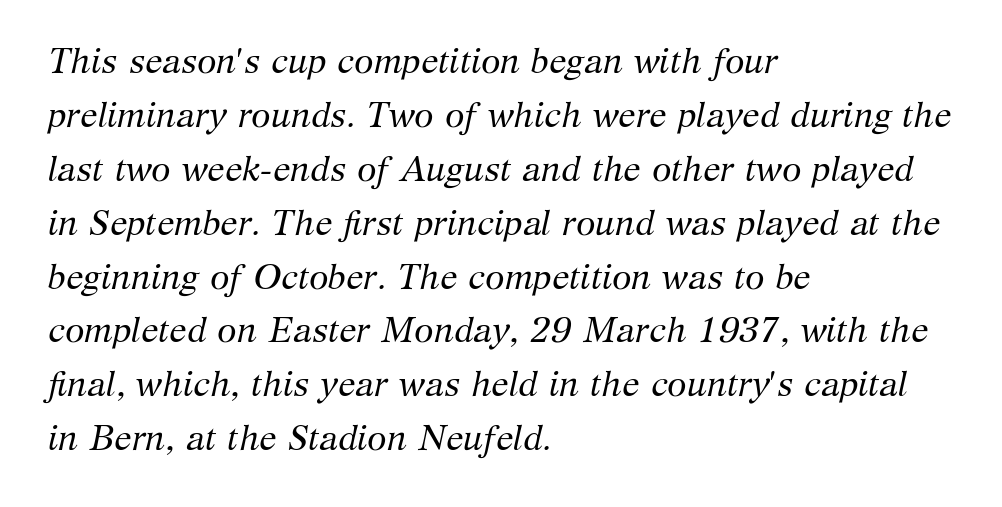
Character widths vary here, with narrow letters taking less room than wide ones. The rendering uses a moderate line-height, typical for paragraphs. Reading down the block, your eye returns to a fixed left position each line. Stroke thickness stays within the range of a standard reading face or lighter.
